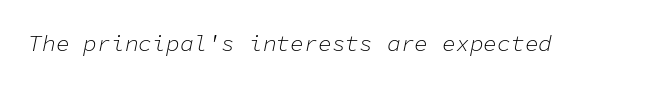
The image shows 23 px text type, italic (leaning right); set normal letter spacing, not underlined.
